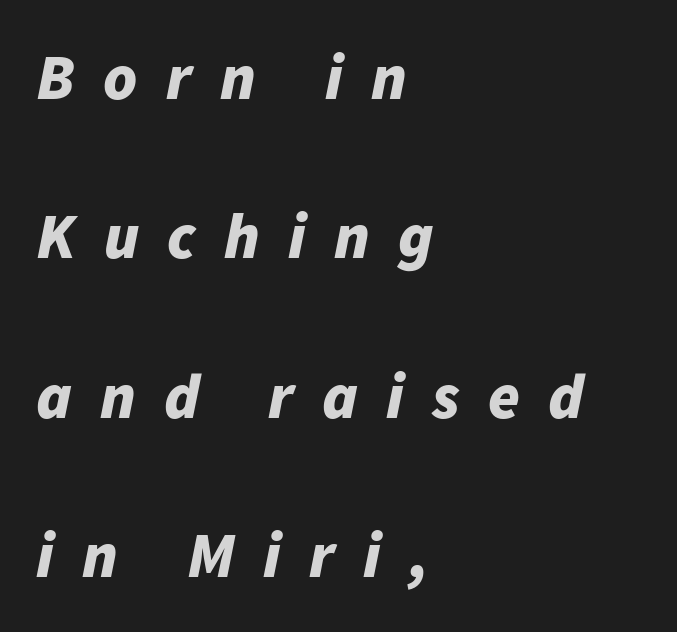
The image shows 64 px bold type, italic (leaning right); set left-aligned, loose line spacing (2.49x), unusually wide letter spacing (+0.44 em), not underlined; low stroke contrast and a medium x-height.
